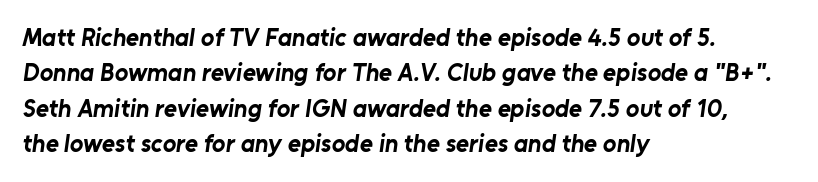
Q: Is the text bold? A: Yes.
Q: Is the text underlined? A: No.
Q: How is the paragraph aligned? A: Left-aligned.
Q: Is the spacing between letters normal or unusually wide? A: Normal.
Q: Is the spacing between lines tight, normal or loose? A: Normal.
